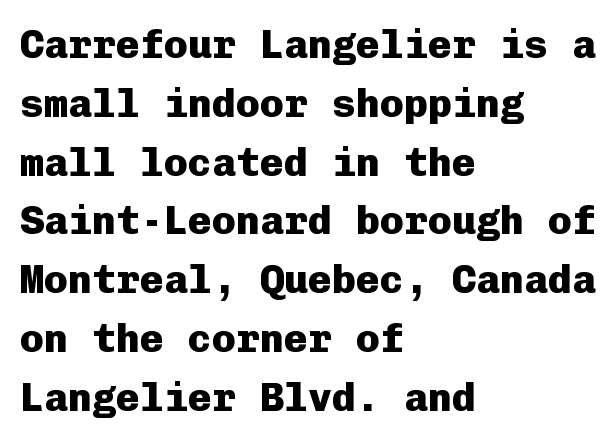
{"serif": "no", "italic": "no", "bold": "yes", "weight": "heavy", "width": "normal", "stroke_contrast": "low", "x_height": "medium", "monospaced": "yes", "underline": "no", "align": "left", "line_spacing": "normal", "line_spacing_ratio": 1.47, "letter_spacing": "normal", "letter_spacing_em": 0.0, "glyph_px": 40}
